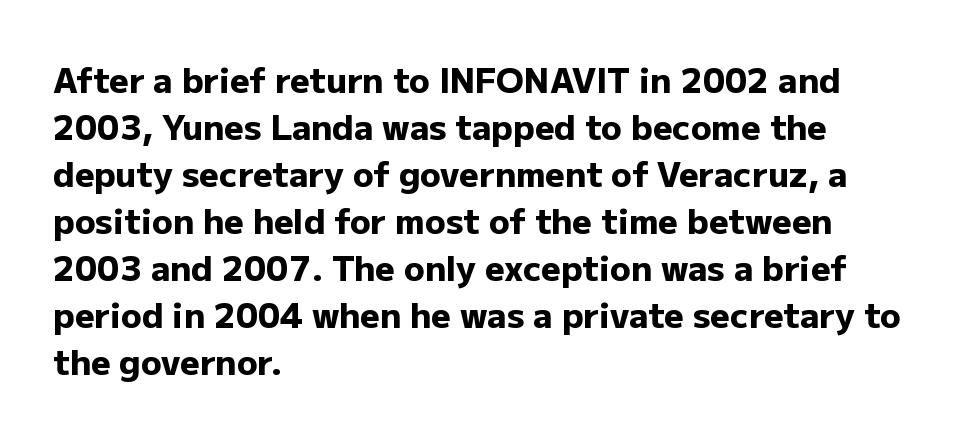
{"serif": "no", "italic": "no", "bold": "yes", "weight": "heavy", "width": "normal", "stroke_contrast": "low", "x_height": "medium", "monospaced": "no", "underline": "no", "align": "left", "line_spacing": "normal", "line_spacing_ratio": 1.38, "letter_spacing": "normal", "letter_spacing_em": 0.0, "glyph_px": 34}
